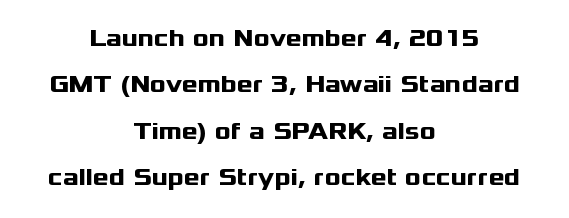
Q: Is the text bold? A: Yes.
Q: Is the text italic (slanted)? A: No, it is upright.
Q: Is the text underlined? A: No.
Q: How is the paragraph aligned? A: Centered.
Q: Is the spacing between letters normal or unusually wide? A: Normal.
Q: Is the spacing between lines tight, normal or loose? A: Loose.
